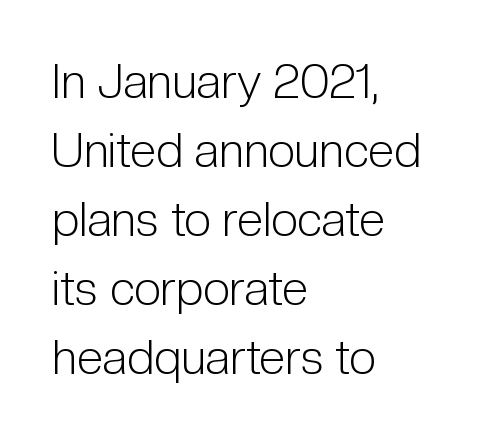
The image shows 48 px light, condensed sans-serif type, upright; set left-aligned, normal line spacing (1.44x), normal letter spacing, not underlined; low stroke contrast and a medium x-height.
